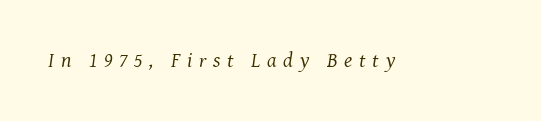
Letter spacing: wide. Think standard paragraph weight, or any step lighter than that. The glyphs are unaccompanied by any horizontal stroke below them. The lettering tilts uniformly, giving the passage an italic look.
